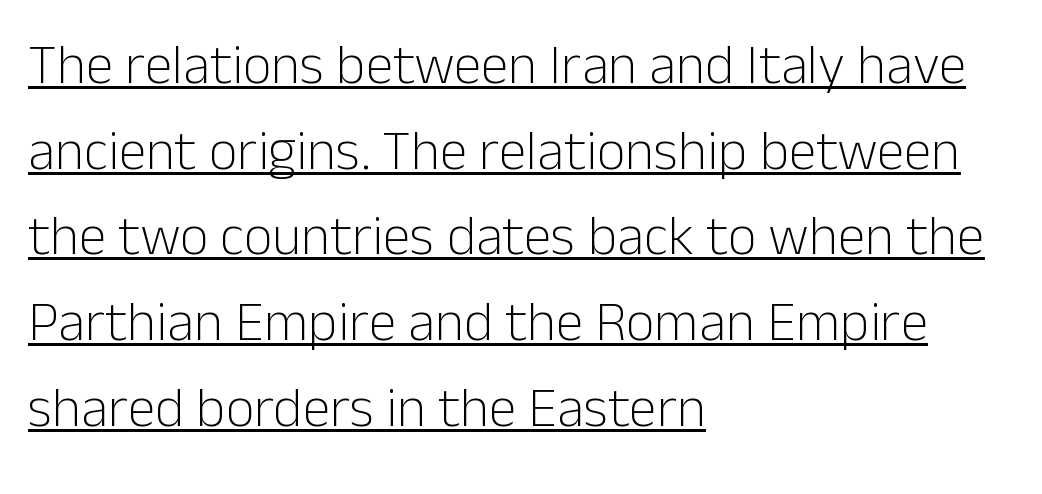
The image shows 56 px light sans-serif type, upright; set left-aligned, normal line spacing (1.53x), normal letter spacing, underlined; low stroke contrast and a medium x-height.
